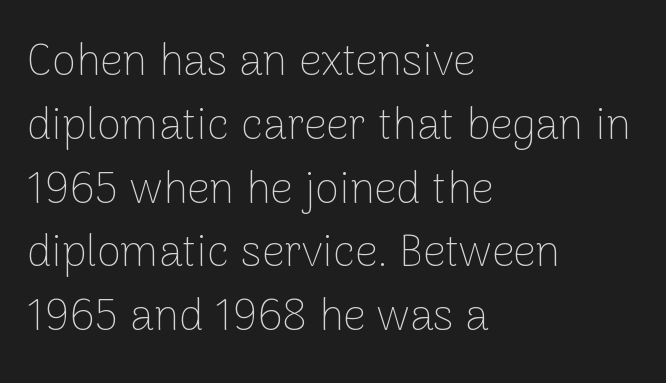
Q: Is the text bold? A: No.
Q: Is the text italic (slanted)? A: No, it is upright.
Q: Is the typeface a serif or a sans-serif typeface? A: Sans-serif.
Q: Is the text underlined? A: No.
Q: How is the paragraph aligned? A: Left-aligned.
Q: Is the spacing between letters normal or unusually wide? A: Normal.
Q: Is the spacing between lines tight, normal or loose? A: Normal.
Q: Width (condensed, normal, or wide)? A: Normal.
Q: Stroke contrast? A: Low.
Q: x-height? A: Medium.
Q: Monospaced? A: No.
